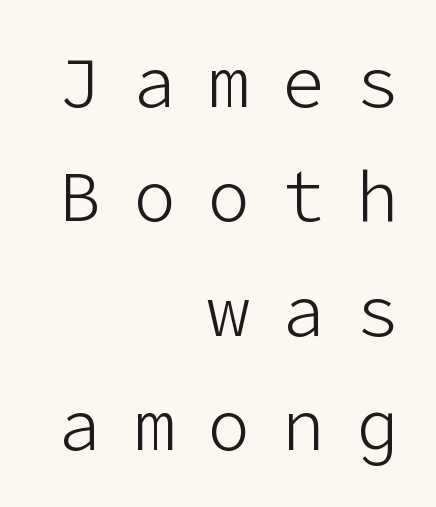
Q: Is the text bold? A: No.
Q: Is the text italic (slanted)? A: No, it is upright.
Q: Is the typeface a serif or a sans-serif typeface? A: Sans-serif.
Q: Is the text underlined? A: No.
Q: How is the paragraph aligned? A: Right-aligned.
Q: Is the spacing between letters normal or unusually wide? A: Unusually wide.
Q: Is the spacing between lines tight, normal or loose? A: Normal.
Q: Width (condensed, normal, or wide)? A: Normal.
Q: Stroke contrast? A: Low.
Q: x-height? A: Medium.
